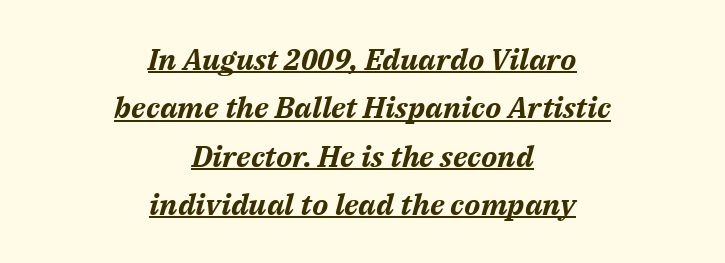
These lines are rendered in a variable-pitch font. Compared with typical paragraphs, the rows here are spaced about the same. The axis of the letterforms is tilted away from vertical. Does extra space separate the letters? No, they use regular spacing.
